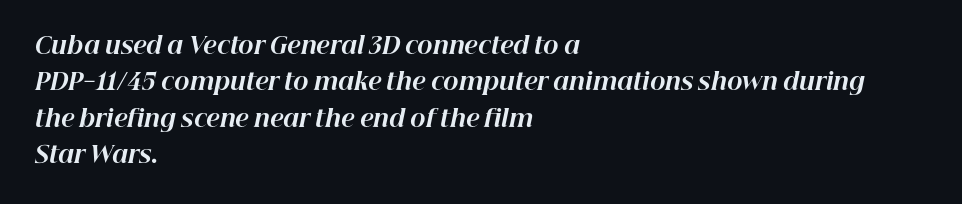
Q: Is the text bold? A: Yes.
Q: Is the text italic (slanted)? A: Yes, it leans right by about 12 degrees.
Q: Is the text underlined? A: No.
Q: How is the paragraph aligned? A: Left-aligned.
Q: Is the spacing between letters normal or unusually wide? A: Normal.
Q: Is the spacing between lines tight, normal or loose? A: Normal.
